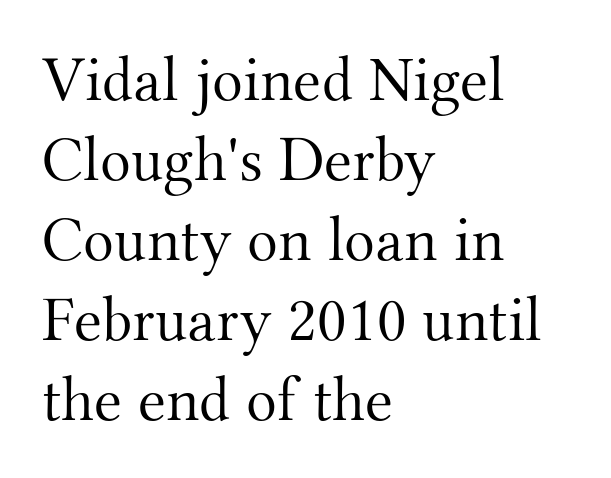
Serifs: yes, visible at the terminals of the letterforms. Honestly, the letter spacing is just normal — you wouldn't notice it. Each letter keeps its own natural width here, so spacing adapts to shape. The foot of each line stays bare and open. The passage is arranged the way most books set body copy — flush left.
